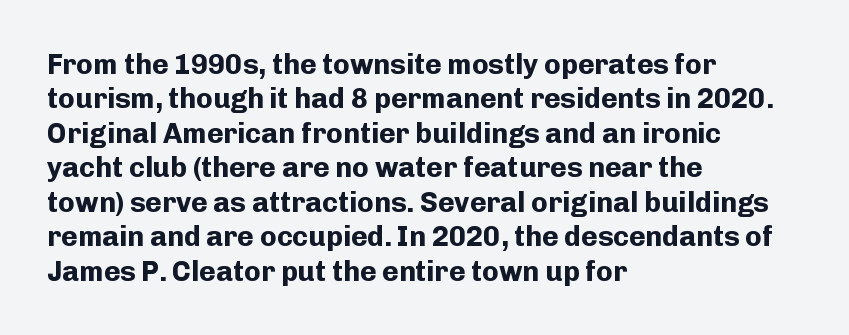
Look at the stroke-to-counter ratio: heavy, a bold. One-word summary of the alignment: left. Is the letter spacing exaggerated? No — it looks like the ordinary default. Look at the bottom of the vertical strokes: they stop flat, with no serifs.
